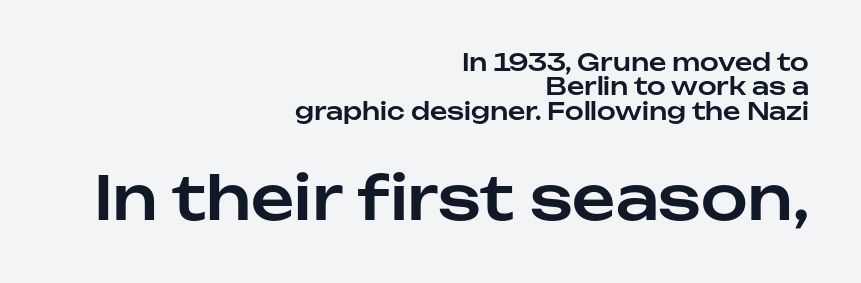
Quick note: underline off. Size hierarchy here favors the trailing block over the leading one. Caption: multi-line text, flush right, ragged left. Upright lettering throughout.
